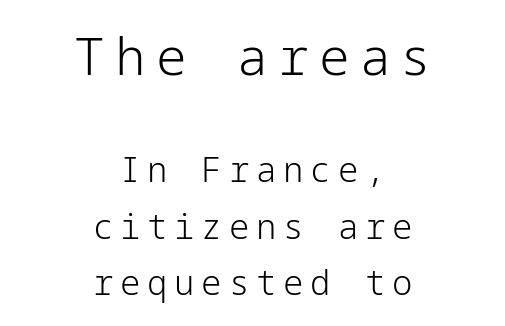
Loose tracking; the words dissolve into strings of separated letters. If you drew a line through each stem, it would be perfectly vertical. If you folded the block vertically in half, each line would mirror itself in length. The composition opens big and finishes small.
